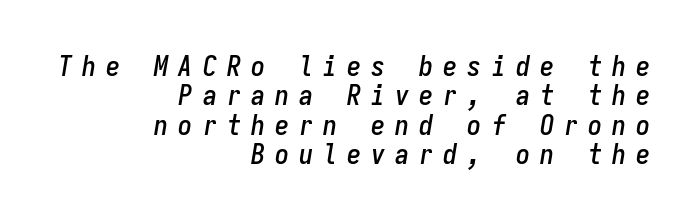
Q: Is the text italic (slanted)? A: Yes, it leans right by about 9 degrees.
Q: Is the text underlined? A: No.
Q: How is the paragraph aligned? A: Right-aligned.
Q: Is the spacing between letters normal or unusually wide? A: Unusually wide.
Q: Is the spacing between lines tight, normal or loose? A: Tight.
Q: Width (condensed, normal, or wide)? A: Condensed.
Q: Stroke contrast? A: Low.
Q: x-height? A: Medium.
Q: Monospaced? A: Yes.
